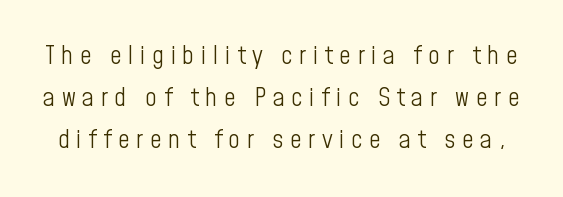
The leading is moderate, giving the passage an even texture. Compared with typical body copy, the letter spacing here is much looser. Every character sits straight up, as roman type does. Clear beneath every line of the passage.
